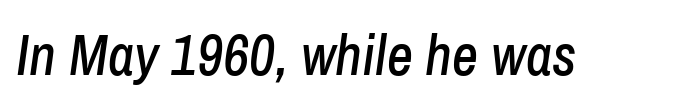
The image shows 57 px condensed type, italic (leaning right); set normal letter spacing, not underlined; low stroke contrast and a medium x-height.
